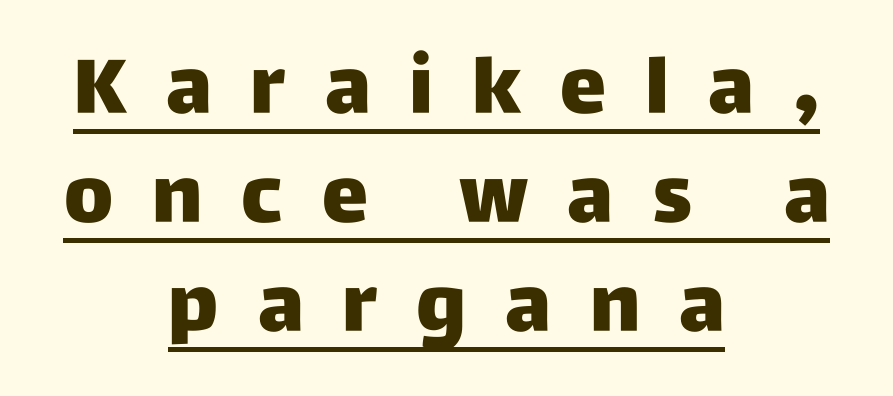
Summary of weight: heavy, a full bold. Horizontal alignment here is central, giving a formal, balanced look. The rendering uses natural spacing where letterforms have individual widths. In terms of leading, this rendering sits right in the middle. The rendering inserts visible extra space after every character. These lines are composed in type without serifs.
